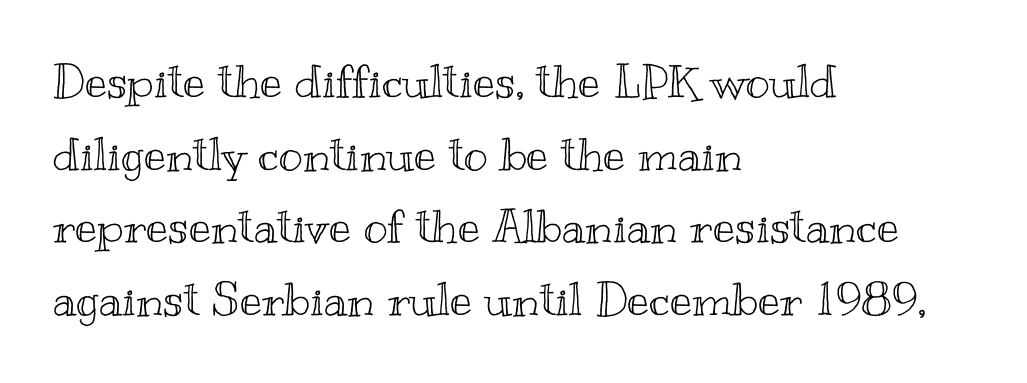
Q: Is the text italic (slanted)? A: No, it is upright.
Q: Is the text underlined? A: No.
Q: How is the paragraph aligned? A: Left-aligned.
Q: Is the spacing between letters normal or unusually wide? A: Normal.
Q: Is the spacing between lines tight, normal or loose? A: Normal.
Q: Width (condensed, normal, or wide)? A: Wide.
Q: x-height? A: Small.
Q: Monospaced? A: No.
